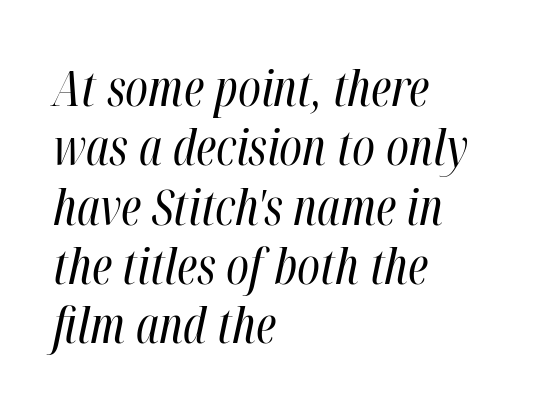
The passage shown is typed in a proportional face where columns would drift. In CSS terms this would be text-align: left. The letters sit at their default tracking, neither squeezed nor spread. The strip under each line holds only bare page.
